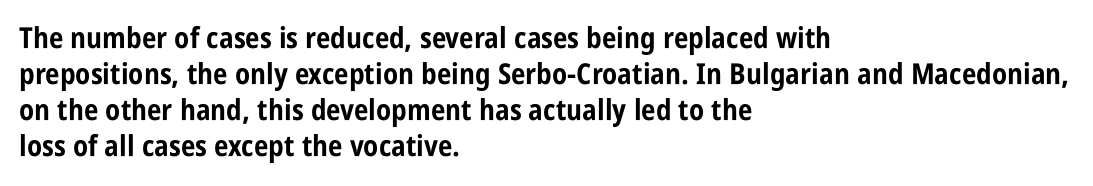
The words here are not underlined. The rendering keeps characters at their native spacing. Typographic density is high because the face is bold. These lines are rendered in a variable-pitch font.
